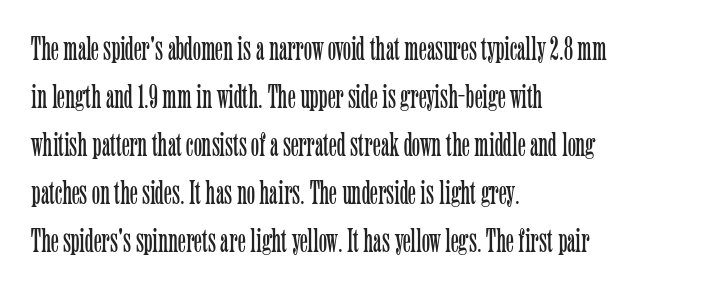
The face looks like a standard text weight, possibly lighter. Line beginnings align vertically; line endings do not. Nobody drew a line under any word here. Compared with typical paragraphs, the rows here are spaced about the same. Note: serifs present on the glyphs. Do the characters align in a grid? No, the font is proportional.
